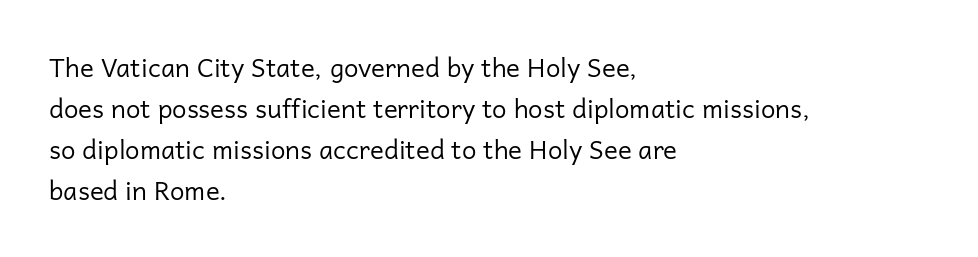
The words here are not underlined. Unbolded letterforms with no extra heft. Quick note: interline space is typical. These lines stack with their left ends in a neat column. Ordinary non-slanted type is in use. Here the glyphs are tracked normally, forming tight word shapes.
